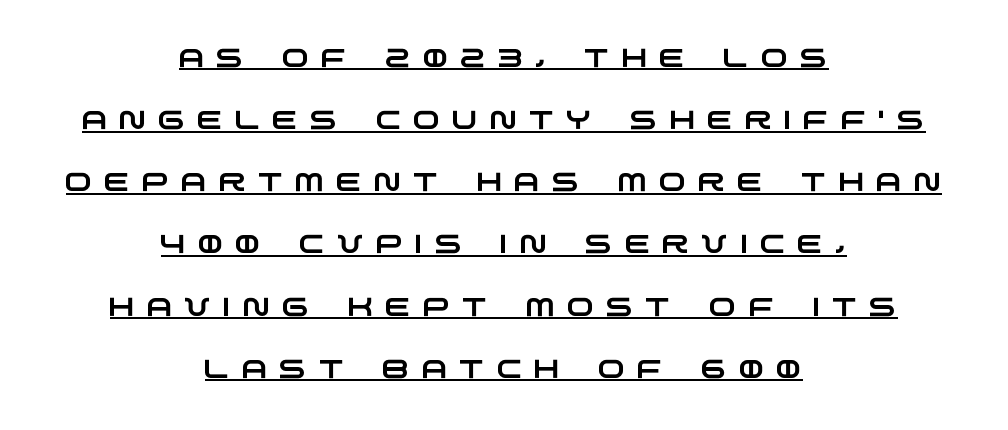
Q: Is the text underlined? A: Yes.
Q: How is the paragraph aligned? A: Centered.
Q: Is the spacing between letters normal or unusually wide? A: Unusually wide.
Q: Is the spacing between lines tight, normal or loose? A: Loose.
